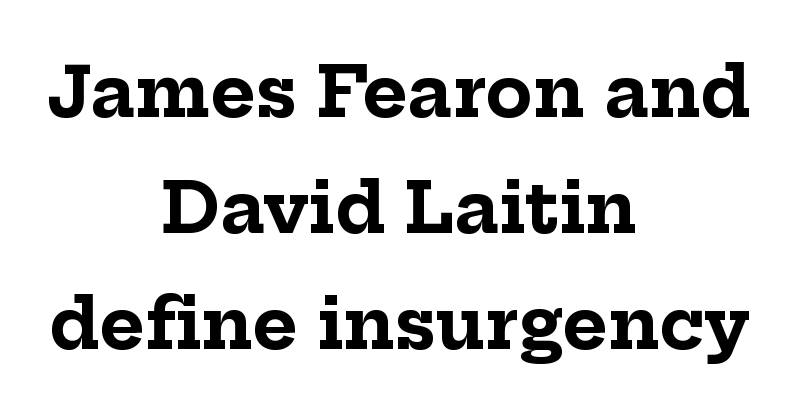
Q: Is the text bold? A: Yes.
Q: Is the text italic (slanted)? A: No, it is upright.
Q: Is the typeface a serif or a sans-serif typeface? A: Serif.
Q: Is the text underlined? A: No.
Q: How is the paragraph aligned? A: Centered.
Q: Is the spacing between letters normal or unusually wide? A: Normal.
Q: Is the spacing between lines tight, normal or loose? A: Normal.
Q: Width (condensed, normal, or wide)? A: Normal.
Q: Stroke contrast? A: Low.
Q: x-height? A: Medium.
Q: Monospaced? A: No.
